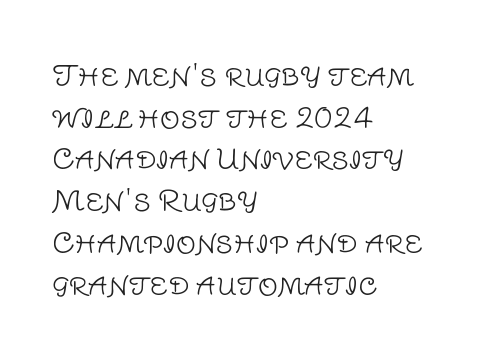
The image shows 28 px light sans-serif type; set left-aligned, normal line spacing (1.49x), normal letter spacing, not underlined; low stroke contrast and a large x-height.
